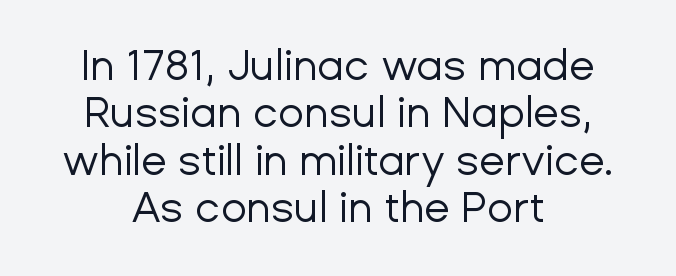
The strokes carry an ordinary text weight at most. The rendering keeps characters at their native spacing. The face used here is a sans, in the tradition of grotesques and geometrics. Proportional: the letters do not fall into vertical columns.
